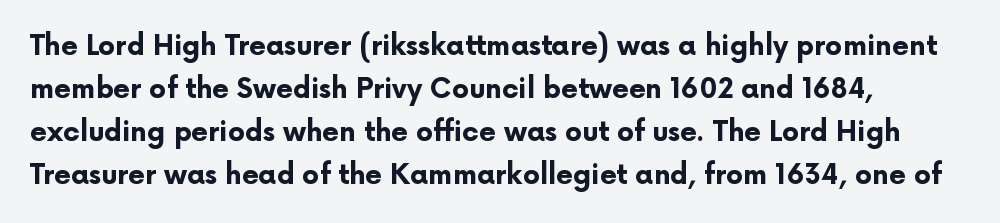
{"italic": "no", "bold": "yes", "underline": "no", "align": "left", "line_spacing": "normal", "line_spacing_ratio": 1.59, "letter_spacing": "normal", "letter_spacing_em": 0.0, "glyph_px": 27}
